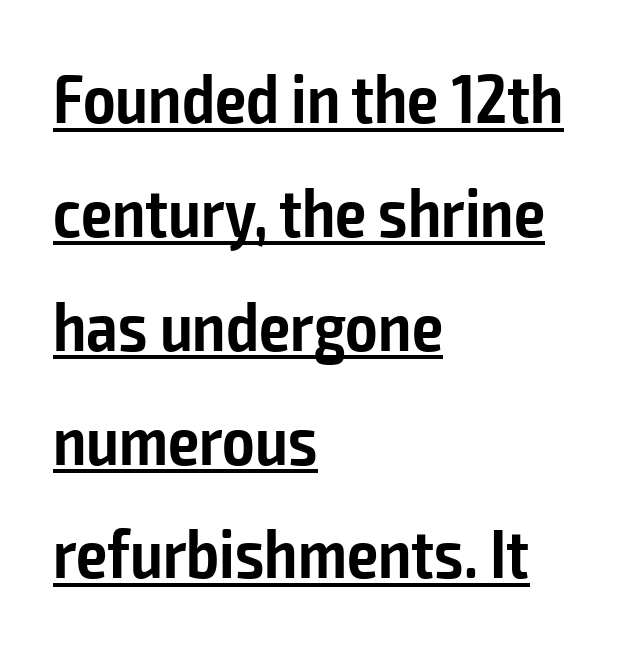
The image shows 69 px semibold, condensed sans-serif type, upright; set left-aligned, normal line spacing (1.65x), normal letter spacing, underlined; low stroke contrast and a medium x-height.
